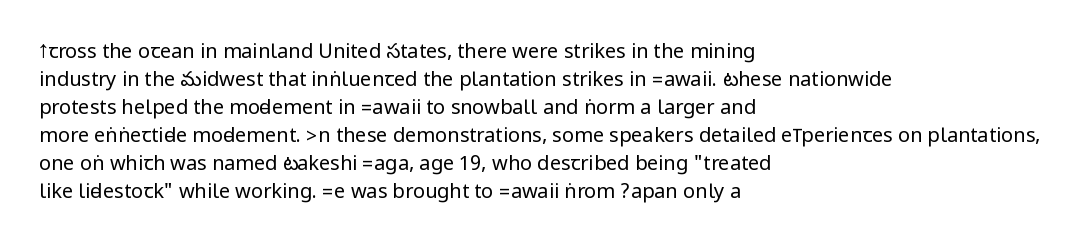
{"italic": "no", "bold": "no", "underline": "no", "align": "left", "line_spacing": "normal", "line_spacing_ratio": 1.4, "letter_spacing": "normal", "letter_spacing_em": 0.0, "glyph_px": 20}
